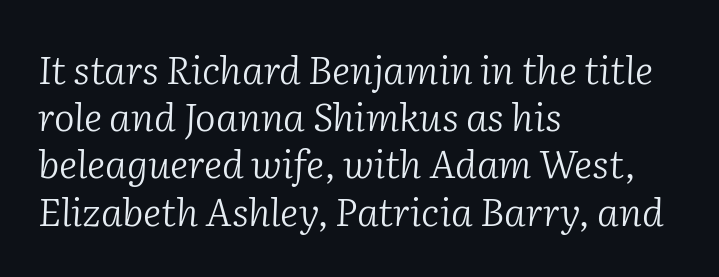
{"serif": "yes", "italic": "yes", "lean": "right", "slant_degrees": 2, "bold": "no", "weight": "light", "width": "normal", "stroke_contrast": "low", "x_height": "medium", "monospaced": "no", "underline": "no", "align": "left", "line_spacing_ratio": 1.21, "letter_spacing": "normal", "letter_spacing_em": 0.0, "glyph_px": 39}
